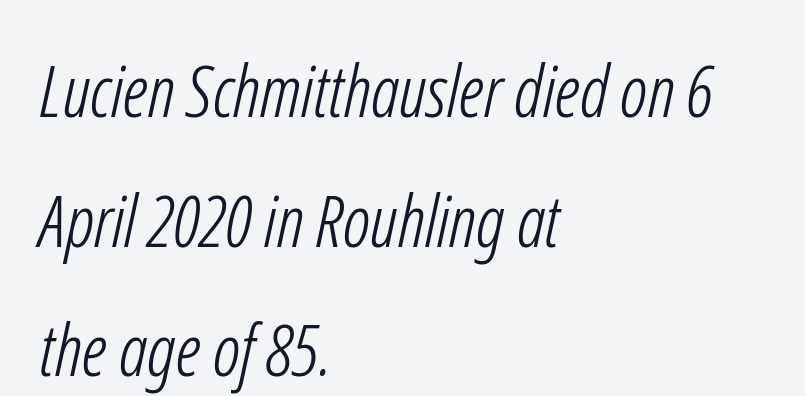
{"serif": "no", "bold": "no", "weight": "light", "width": "condensed", "stroke_contrast": "low", "x_height": "medium", "monospaced": "no", "underline": "no", "align": "left", "line_spacing_ratio": 1.8, "letter_spacing": "normal", "letter_spacing_em": 0.0, "glyph_px": 72}
